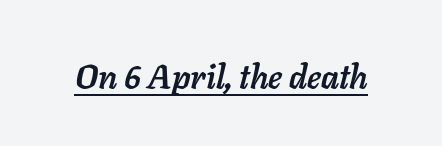
The image shows 33 px semibold type, italic (leaning right); set normal letter spacing, underlined; low stroke contrast and a medium x-height.
